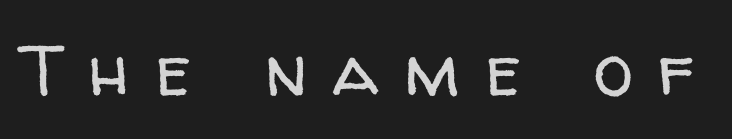
{"serif": "no", "italic": "no", "bold": "no", "weight": "regular", "width": "normal", "stroke_contrast": "low", "x_height": "medium", "monospaced": "no", "underline": "no", "letter_spacing": "wide", "letter_spacing_em": 0.35, "glyph_px": 72}
